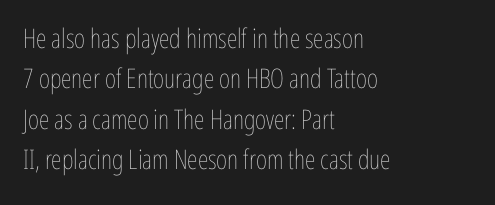
Q: Is the text bold? A: No.
Q: Is the text italic (slanted)? A: No, it is upright.
Q: Is the text underlined? A: No.
Q: How is the paragraph aligned? A: Left-aligned.
Q: Is the spacing between letters normal or unusually wide? A: Normal.
Q: Is the spacing between lines tight, normal or loose? A: Normal.
